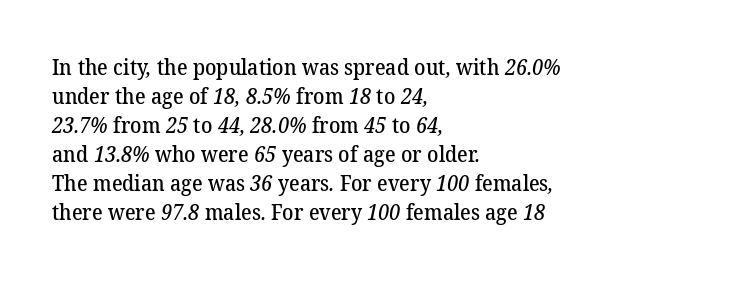
The image shows 21 px text type; set left-aligned, normal line spacing (1.38x), normal letter spacing, not underlined.
